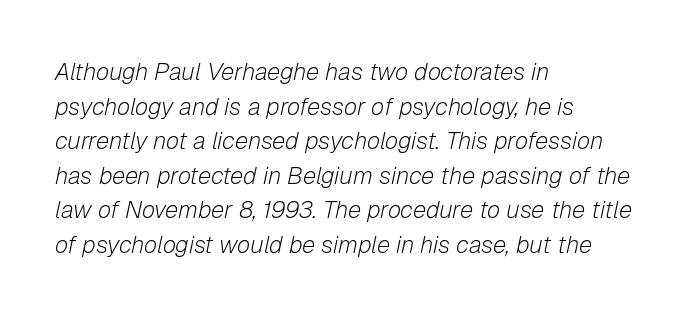
{"italic": "yes", "lean": "right", "slant_degrees": 12, "bold": "no", "underline": "no", "align": "left", "line_spacing": "normal", "line_spacing_ratio": 1.44, "letter_spacing": "normal", "letter_spacing_em": 0.0, "glyph_px": 24}
